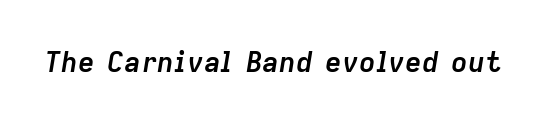
Q: Is the text bold? A: Yes.
Q: Is the text italic (slanted)? A: Yes, it leans right by about 9 degrees.
Q: Is the text underlined? A: No.
Q: Is the spacing between letters normal or unusually wide? A: Normal.
Q: Width (condensed, normal, or wide)? A: Normal.
Q: Stroke contrast? A: Low.
Q: x-height? A: Medium.
Q: Monospaced? A: No.
